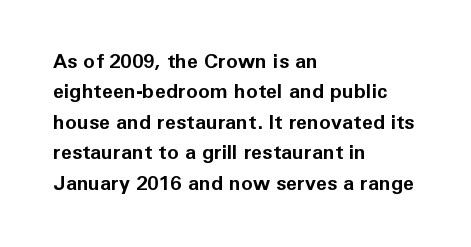
Heavy, bold letterforms. The rendering anchors every line to the left-hand side. The line-height multiplier appears to be the usual default. Style check: upright. There is no visible air inserted between adjacent glyphs. Descenders hang freely into open space.
